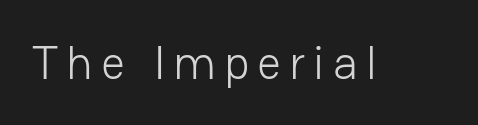
{"serif": "no", "italic": "no", "bold": "no", "weight": "light", "width": "normal", "stroke_contrast": "low", "x_height": "medium", "monospaced": "no", "underline": "no", "glyph_px": 47}
